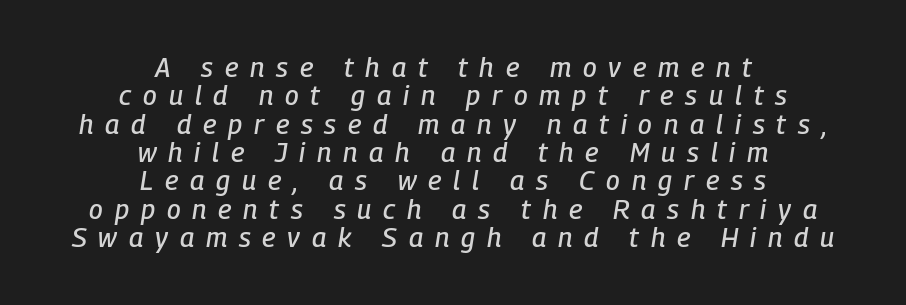
Q: Is the text italic (slanted)? A: Yes, it leans right by about 9 degrees.
Q: Is the text underlined? A: No.
Q: How is the paragraph aligned? A: Centered.
Q: Is the spacing between letters normal or unusually wide? A: Unusually wide.
Q: Is the spacing between lines tight, normal or loose? A: Tight.
